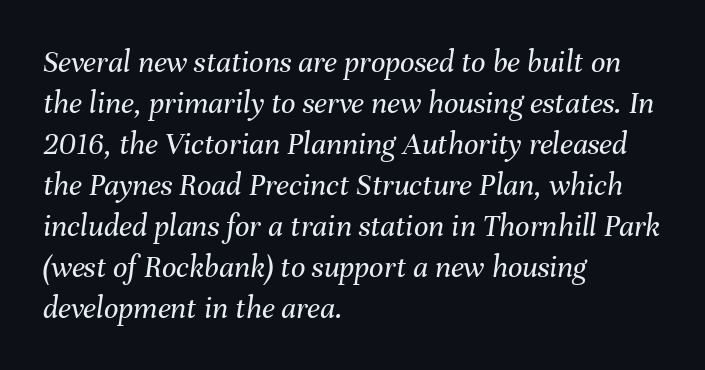
{"italic": "yes", "lean": "right", "slant_degrees": 8, "bold": "no", "weight": "regular", "width": "normal", "stroke_contrast": "medium", "x_height": "medium", "monospaced": "no", "underline": "no", "align": "left", "line_spacing": "normal", "line_spacing_ratio": 1.28, "letter_spacing": "normal", "letter_spacing_em": 0.0, "glyph_px": 32}
